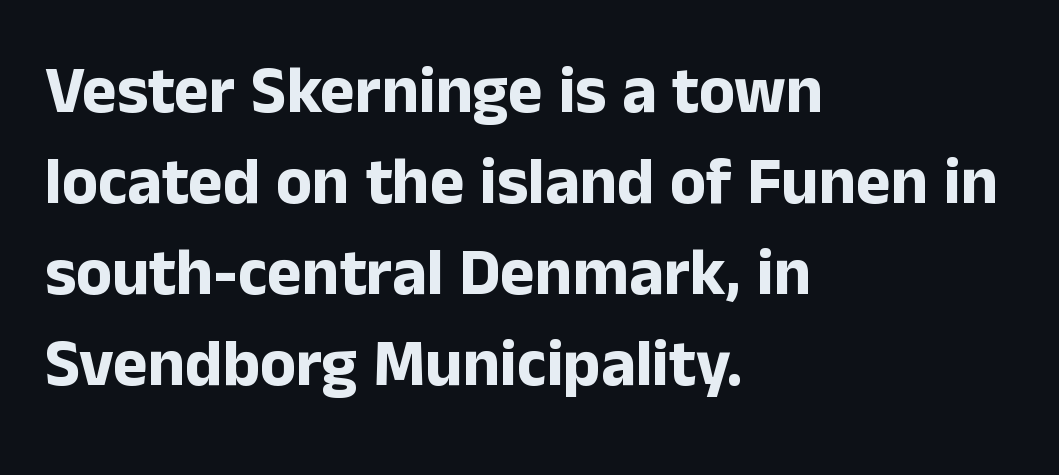
Q: Is the text bold? A: Yes.
Q: Is the text italic (slanted)? A: No, it is upright.
Q: Is the typeface a serif or a sans-serif typeface? A: Sans-serif.
Q: Is the text underlined? A: No.
Q: How is the paragraph aligned? A: Left-aligned.
Q: Is the spacing between letters normal or unusually wide? A: Normal.
Q: Is the spacing between lines tight, normal or loose? A: Normal.
Q: Width (condensed, normal, or wide)? A: Normal.
Q: Stroke contrast? A: Low.
Q: x-height? A: Medium.
Q: Monospaced? A: No.
